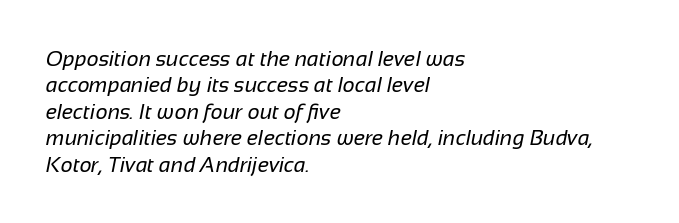
There is no visible air inserted between adjacent glyphs. A quiet, ordinary-to-light weight characterises the typeface. Bare-footed words on every line. The setting favours the left margin, as ordinary paragraphs usually do.
